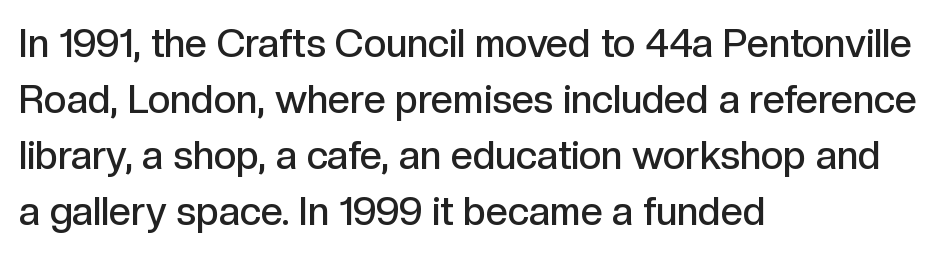
Reading down the block, your eye returns to a fixed left position each line. No extra tracking has been applied to these lines. The font family rendered here belongs to the sans-serif group. The gap between lines stays unmarked. Emphasis by weight is partial: semibold.
